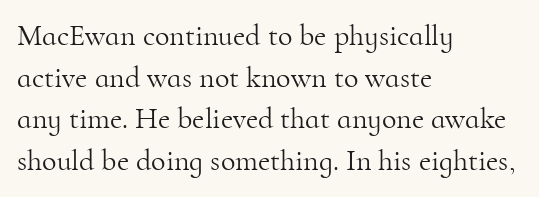
The image shows 30 px light serif type, upright; set left-aligned, normal line spacing (1.39x), normal letter spacing, not underlined; high stroke contrast and a small x-height.
